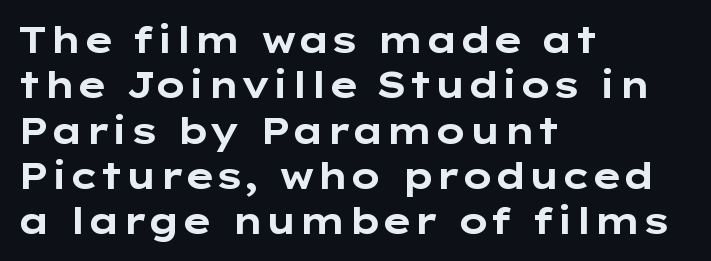
Q: Is the text bold? A: Yes.
Q: Is the text italic (slanted)? A: No, it is upright.
Q: Is the typeface a serif or a sans-serif typeface? A: Sans-serif.
Q: Is the text underlined? A: No.
Q: How is the paragraph aligned? A: Left-aligned.
Q: Is the spacing between letters normal or unusually wide? A: Normal.
Q: Is the spacing between lines tight, normal or loose? A: Normal.
Q: Width (condensed, normal, or wide)? A: Wide.
Q: Stroke contrast? A: Low.
Q: x-height? A: Medium.
Q: Monospaced? A: No.
